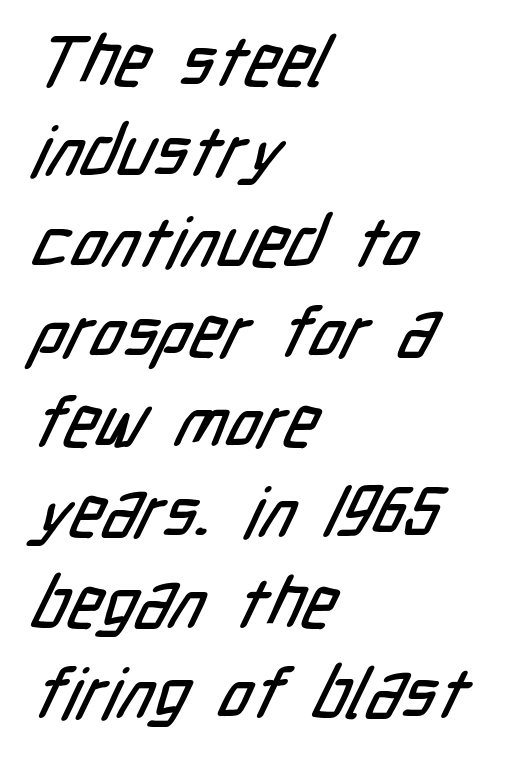
{"serif": "no", "width": "condensed", "stroke_contrast": "low", "x_height": "medium", "monospaced": "no", "underline": "no", "align": "left", "line_spacing": "normal", "line_spacing_ratio": 1.29, "letter_spacing": "normal", "letter_spacing_em": 0.0, "glyph_px": 70}
